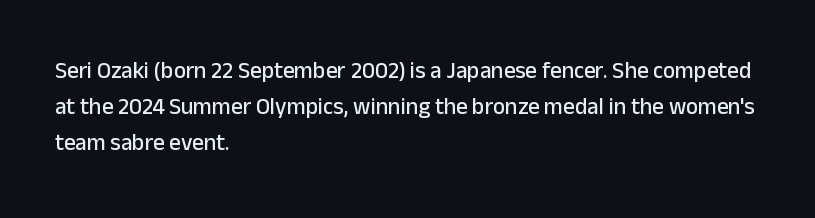
{"italic": "no", "underline": "no", "align": "left", "line_spacing": "normal", "line_spacing_ratio": 1.56, "letter_spacing": "normal", "letter_spacing_em": 0.0, "glyph_px": 23}
